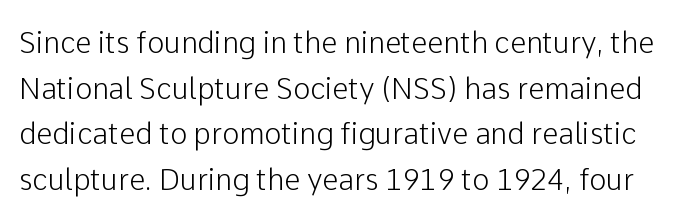
Q: Is the text italic (slanted)? A: No, it is upright.
Q: Is the typeface a serif or a sans-serif typeface? A: Sans-serif.
Q: Is the text underlined? A: No.
Q: Is the spacing between letters normal or unusually wide? A: Normal.
Q: Is the spacing between lines tight, normal or loose? A: Normal.
Q: Width (condensed, normal, or wide)? A: Normal.
Q: Stroke contrast? A: Low.
Q: x-height? A: Medium.
Q: Monospaced? A: No.
